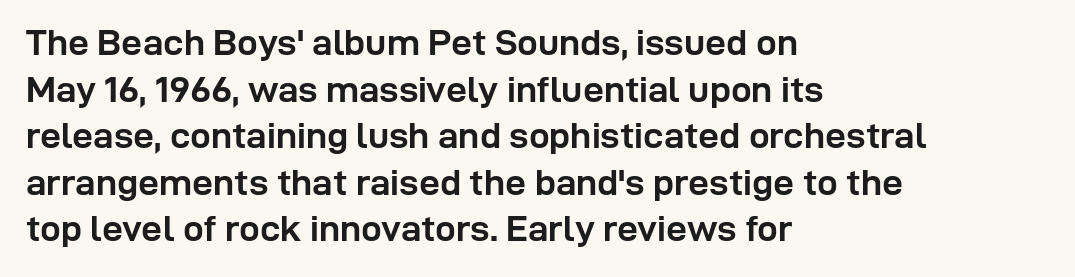
The image shows 37 px semibold sans-serif type, upright; set left-aligned, normal line spacing (1.26x), normal letter spacing, not underlined; low stroke contrast and a medium x-height.
